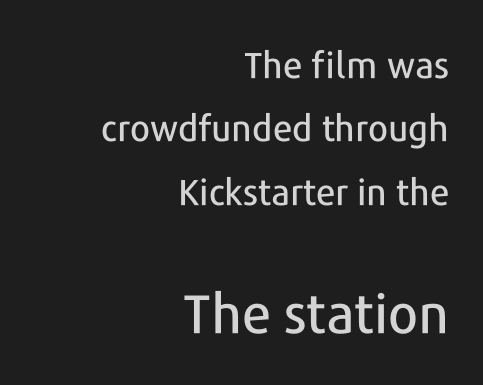
Between these two stacked blocks, the lower one wins on size. Words appear dense and cohesive because spacing is normal. Character widths vary here, with narrow letters taking less room than wide ones. The designer went with a sans here, leaving each stem footless. Designer's note — italics off, roman on. Words float on clear page, feet unadorned.
